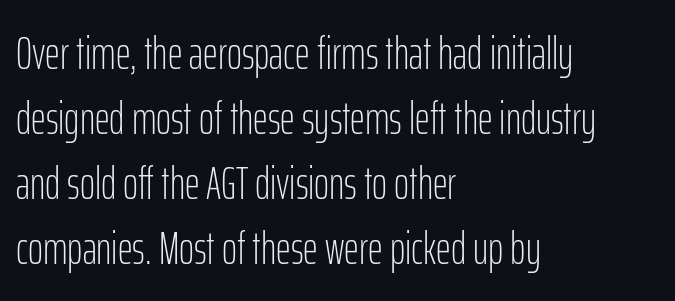
{"serif": "no", "italic": "no", "bold": "no", "weight": "light", "width": "condensed", "stroke_contrast": "low", "x_height": "medium", "monospaced": "no", "underline": "no", "align": "left", "line_spacing": "normal", "line_spacing_ratio": 1.41, "letter_spacing": "normal", "letter_spacing_em": 0.0, "glyph_px": 46}
